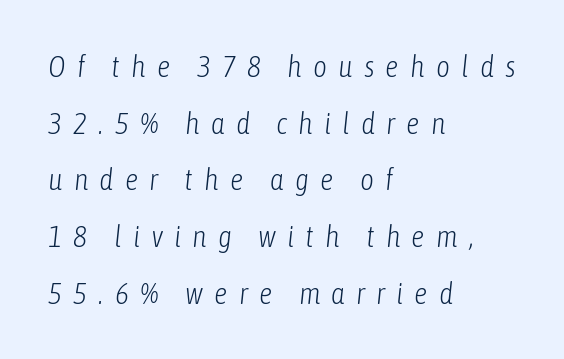
The passage shown is not underscored anywhere. There is plenty of visible air inserted between adjacent glyphs. The specimen reads as italic at a glance. Line starts are locked; line ends wander.
